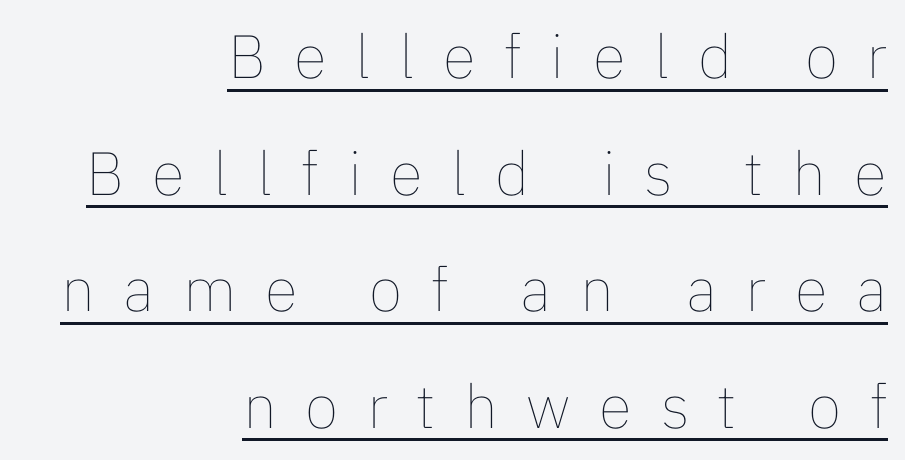
The image shows 61 px thin type, upright; set right-aligned, loose line spacing (1.91x), unusually wide letter spacing (+0.47 em), underlined; low stroke contrast and a medium x-height.
